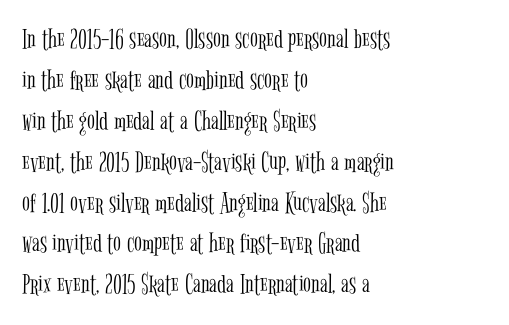
Q: Is the text bold? A: No.
Q: Is the text italic (slanted)? A: No, it is upright.
Q: Is the typeface a serif or a sans-serif typeface? A: Serif.
Q: Is the text underlined? A: No.
Q: How is the paragraph aligned? A: Left-aligned.
Q: Is the spacing between letters normal or unusually wide? A: Normal.
Q: Is the spacing between lines tight, normal or loose? A: Normal.
Q: Width (condensed, normal, or wide)? A: Condensed.
Q: Stroke contrast? A: Low.
Q: x-height? A: Medium.
Q: Monospaced? A: No.
